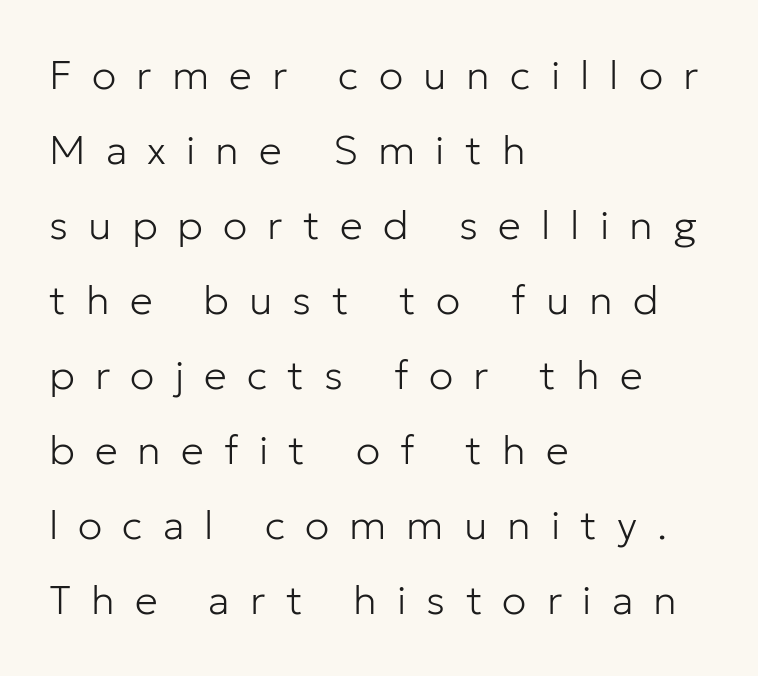
Q: Is the text bold? A: No.
Q: Is the text italic (slanted)? A: No, it is upright.
Q: Is the typeface a serif or a sans-serif typeface? A: Sans-serif.
Q: Is the text underlined? A: No.
Q: How is the paragraph aligned? A: Left-aligned.
Q: Is the spacing between letters normal or unusually wide? A: Unusually wide.
Q: Width (condensed, normal, or wide)? A: Normal.
Q: Stroke contrast? A: Low.
Q: x-height? A: Medium.
Q: Monospaced? A: No.
